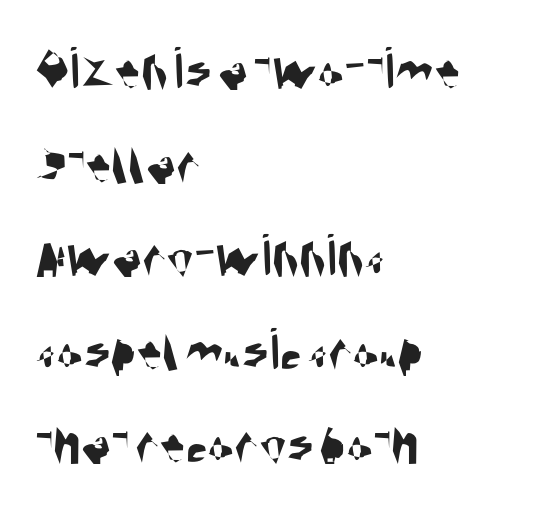
Q: Is the typeface a serif or a sans-serif typeface? A: Sans-serif.
Q: Is the text underlined? A: No.
Q: How is the paragraph aligned? A: Left-aligned.
Q: Is the spacing between letters normal or unusually wide? A: Normal.
Q: Is the spacing between lines tight, normal or loose? A: Normal.
Q: Width (condensed, normal, or wide)? A: Condensed.
Q: Stroke contrast? A: Medium.
Q: x-height? A: Large.
Q: Monospaced? A: No.
